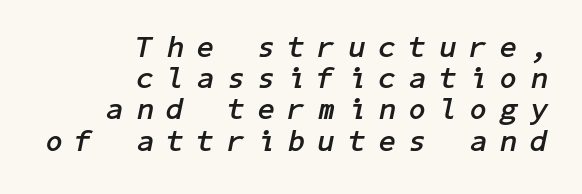
Each row of text sits above clean, open space. Honestly, the rows look squashed on top of each other. Does the lettering tilt? It does — this is italic. Students, note that the glyphs here are deliberately spaced far apart. Does the weight exceed regular? Yes, all the way to bold.
